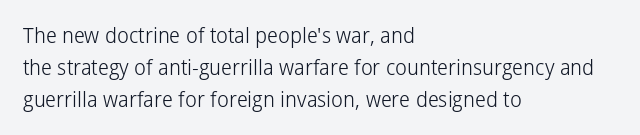
{"italic": "no", "bold": "no", "underline": "no", "align": "left", "line_spacing": "normal", "line_spacing_ratio": 1.52, "letter_spacing": "normal", "letter_spacing_em": 0.0, "glyph_px": 21}
